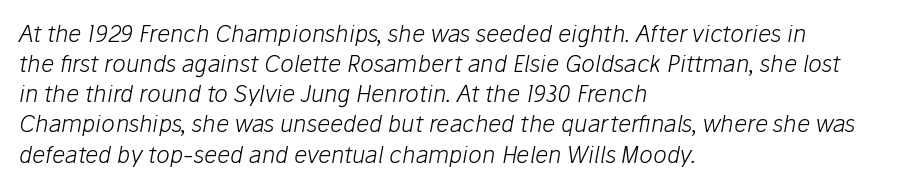
Q: Is the text bold? A: No.
Q: Is the text italic (slanted)? A: Yes, it leans right by about 10 degrees.
Q: Is the text underlined? A: No.
Q: How is the paragraph aligned? A: Left-aligned.
Q: Is the spacing between letters normal or unusually wide? A: Normal.
Q: Is the spacing between lines tight, normal or loose? A: Normal.
